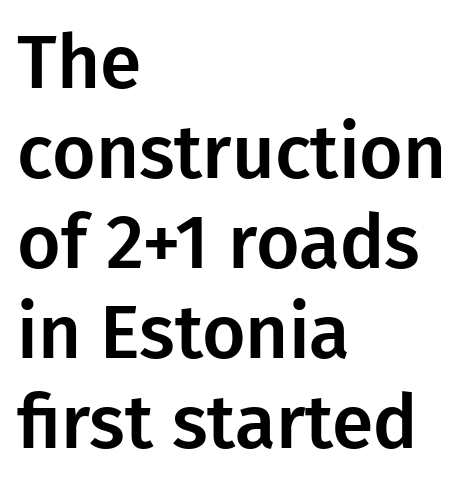
{"serif": "no", "italic": "no", "width": "normal", "stroke_contrast": "low", "x_height": "medium", "monospaced": "no", "underline": "no", "align": "left", "line_spacing_ratio": 1.2, "letter_spacing": "normal", "letter_spacing_em": 0.0, "glyph_px": 75}
